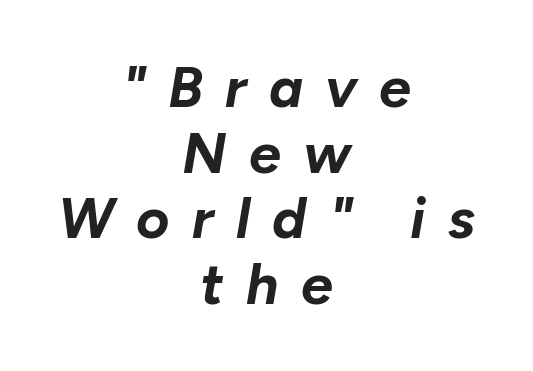
The specimen reads as italic at a glance. This rendering uses center alignment, leaving both contours irregular but symmetric. The space beneath each line is pristine and unruled. Each word looks stretched out because of the extra space between its letters.
